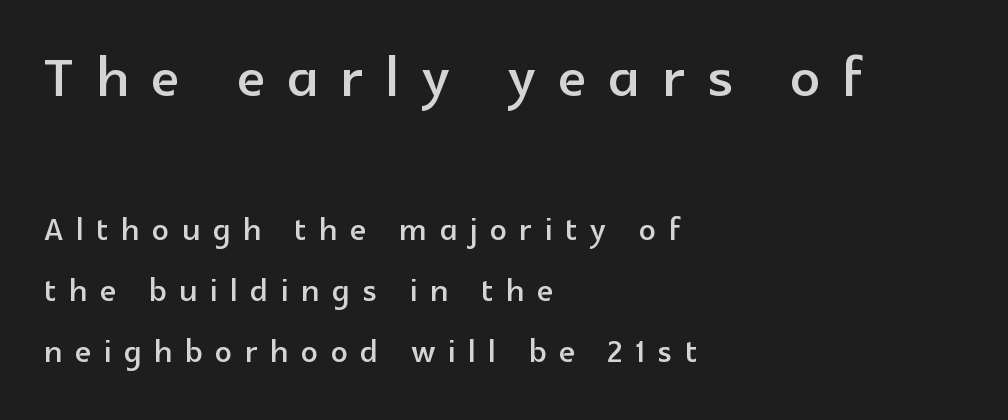
The vertical gap from one line to the next is medium. The tracking reads as deliberately expanded to a designer's eye. No italicization has been applied; the sample stays upright. Think of a printed novel: that variable character pitch is what you see here. Descenders are the only things crossing below the line.
